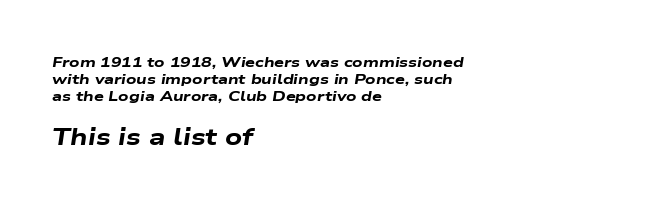
Honestly, there is no underline to notice here at all. The typesetting leans heavy: a genuine bold. The tracking reads as untouched default to a designer's eye. Compared with a centered layout, this one pins lines to the left instead.
